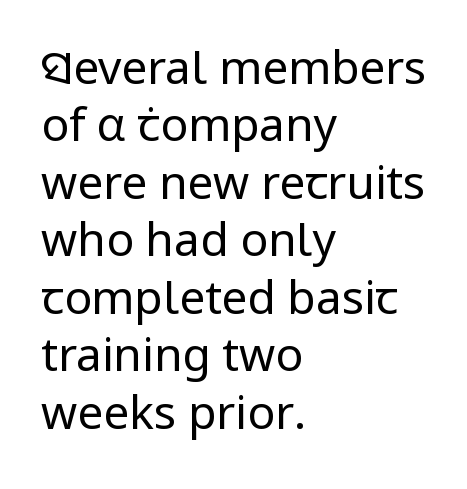
Q: Is the text bold? A: No.
Q: Is the text italic (slanted)? A: No, it is upright.
Q: Is the typeface a serif or a sans-serif typeface? A: Sans-serif.
Q: Is the text underlined? A: No.
Q: How is the paragraph aligned? A: Left-aligned.
Q: Is the spacing between letters normal or unusually wide? A: Normal.
Q: Is the spacing between lines tight, normal or loose? A: Normal.
Q: Width (condensed, normal, or wide)? A: Normal.
Q: Stroke contrast? A: Low.
Q: x-height? A: Medium.
Q: Monospaced? A: No.
